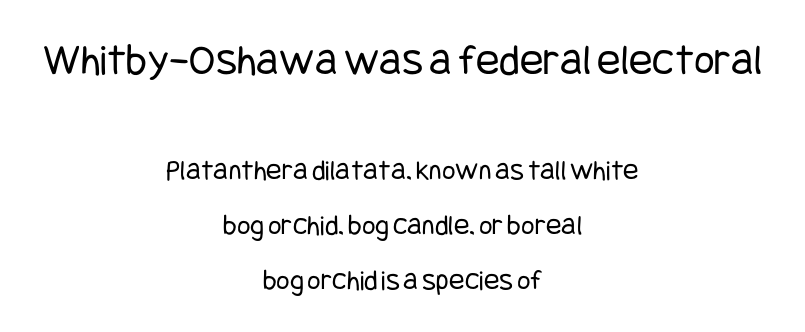
Q: Is the text bold? A: No.
Q: Is the text italic (slanted)? A: No, it is upright.
Q: Is the typeface a serif or a sans-serif typeface? A: Sans-serif.
Q: Is the text underlined? A: No.
Q: How is the paragraph aligned? A: Centered.
Q: Is the spacing between letters normal or unusually wide? A: Normal.
Q: Which block of text is set in a larger size, the first (top) or the second (bottom)? A: The first (top) one.
Q: Width (condensed, normal, or wide)? A: Condensed.
Q: Stroke contrast? A: Low.
Q: x-height? A: Large.
